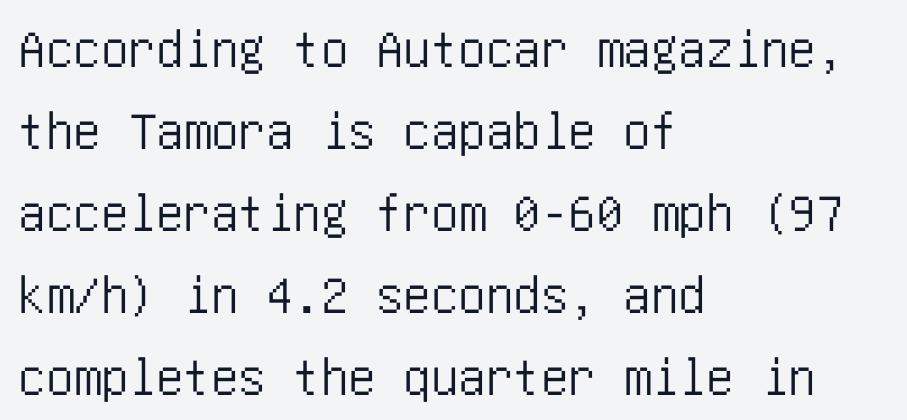
No word sits above an underline. Is this a sans? Yes — the strokes have no serifs. Spacing between characters is what you'd get straight out of the box. The compositor pushed each line to the left boundary. Is there any slant? The stems are plumb. Evenly set lines give the paragraph a standard silhouette.
